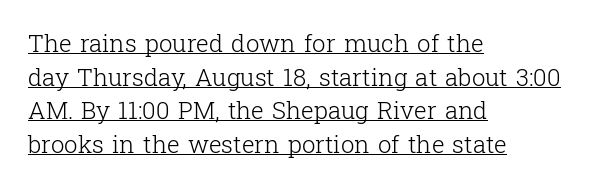
The type is set solid horizontally, with unmodified tracking. All the whitespace from short lines collects on the right. What's the leading like? Ordinary, nothing unusual. Each line of the rendering has a horizontal stroke beneath the glyphs. Is the stroke heavy? The answer is a plain regular-or-lighter. Italic: no, the glyphs are upright roman.
